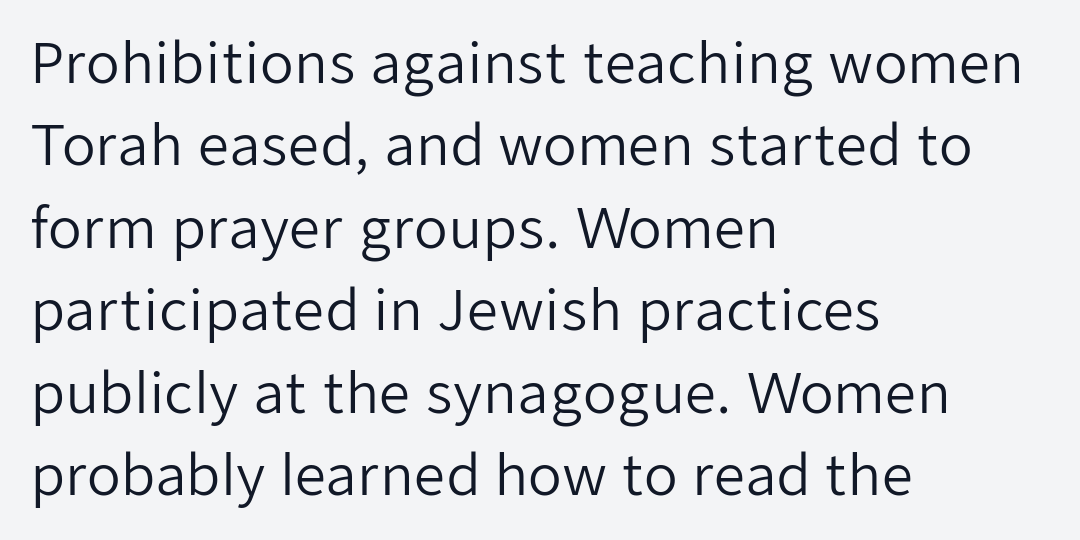
Vertical strokes here are truly vertical. Is this a sans? Yes — the strokes have no serifs. These lines are rendered in a variable-pitch font. Honestly, the row spacing looks completely unremarkable.
